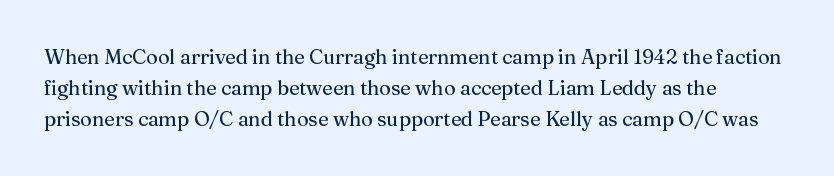
Italic: no, the glyphs are upright roman. This sample keeps an unexceptional amount of space between lines. A clean baseline with only descenders dipping below it. Look at the tracking — it's just the regular setting, nothing added.
